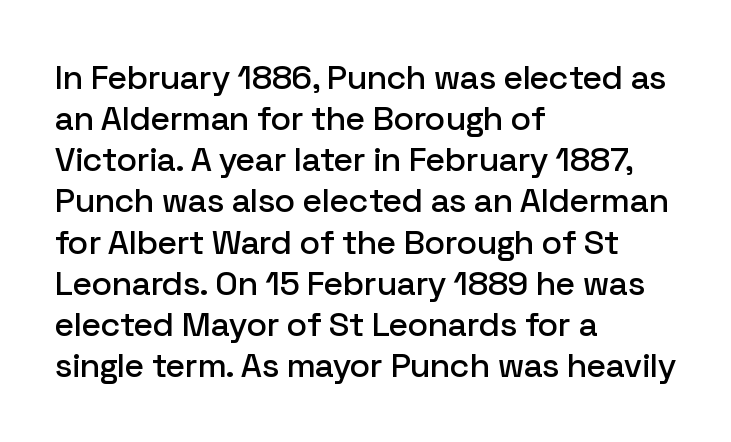
The image shows 34 px sans-serif type, upright; set left-aligned, line spacing 1.21x, normal letter spacing, not underlined; low stroke contrast and a medium x-height.
